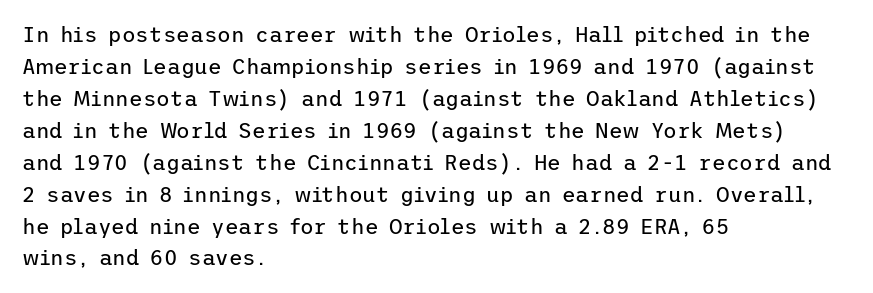
{"italic": "no", "bold": "no", "underline": "no", "align": "left", "line_spacing": "normal", "line_spacing_ratio": 1.52, "letter_spacing": "normal", "letter_spacing_em": 0.0, "glyph_px": 21}
